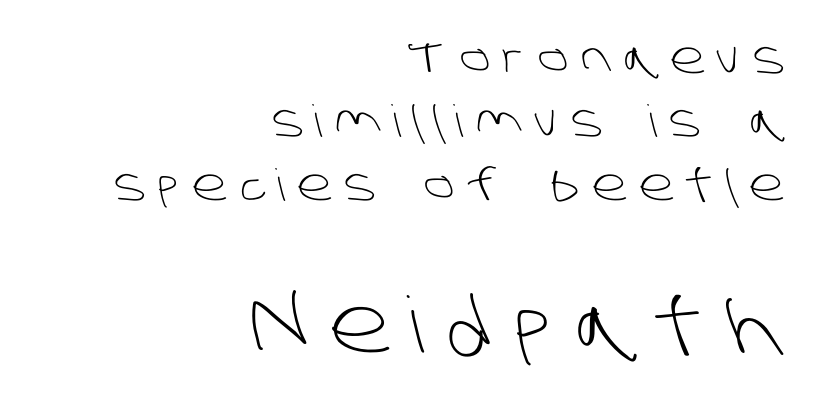
Q: Is the text bold? A: No.
Q: Is the typeface a serif or a sans-serif typeface? A: Sans-serif.
Q: Is the text underlined? A: No.
Q: How is the paragraph aligned? A: Right-aligned.
Q: Is the spacing between letters normal or unusually wide? A: Unusually wide.
Q: Is the spacing between lines tight, normal or loose? A: Normal.
Q: Which block of text is set in a larger size, the first (top) or the second (bottom)? A: The second (bottom) one.
Q: Width (condensed, normal, or wide)? A: Normal.
Q: Stroke contrast? A: Low.
Q: x-height? A: Large.
Q: Monospaced? A: No.
